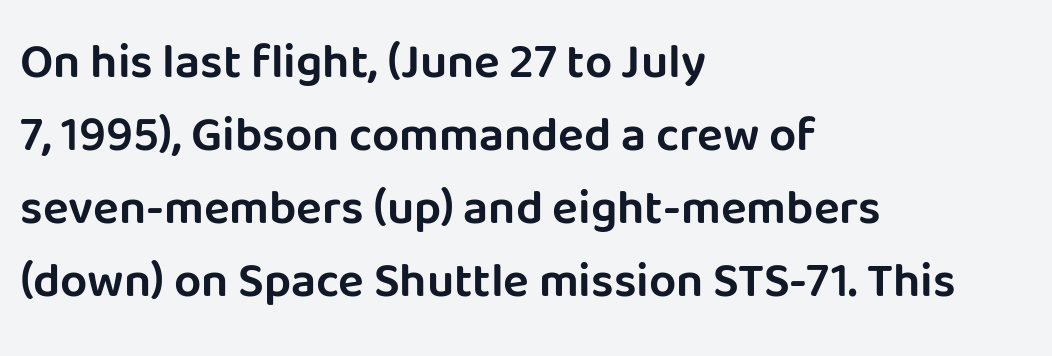
The image shows 48 px sans-serif type, upright; set left-aligned, normal line spacing (1.52x), normal letter spacing, not underlined; low stroke contrast and a large x-height.
